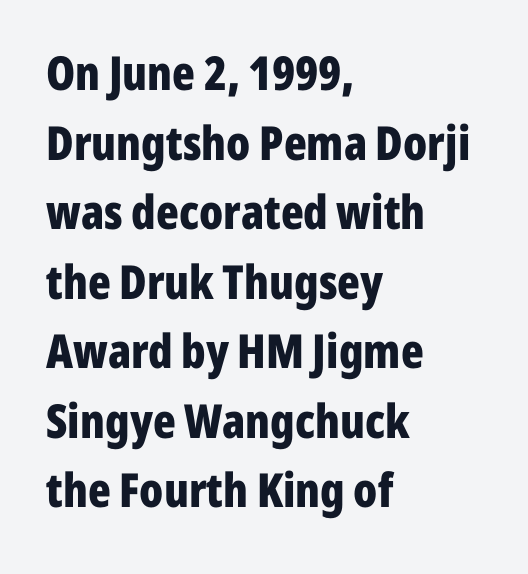
Varying glyph widths throughout — classic text-font behaviour. Serif or sans? Sans — the stroke terminals are bare. In CSS terms this would be text-align: left. Vertically, the passage feels balanced, rows spaced as you'd expect. Decoration check: the copy has no underline.
